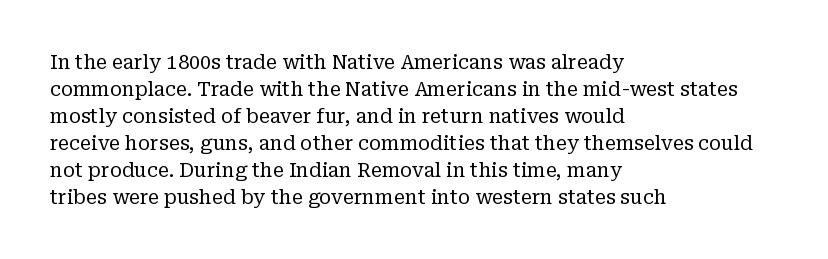
Q: Is the text bold? A: No.
Q: Is the text italic (slanted)? A: No, it is upright.
Q: Is the text underlined? A: No.
Q: How is the paragraph aligned? A: Left-aligned.
Q: Is the spacing between letters normal or unusually wide? A: Normal.
Q: Is the spacing between lines tight, normal or loose? A: Normal.
